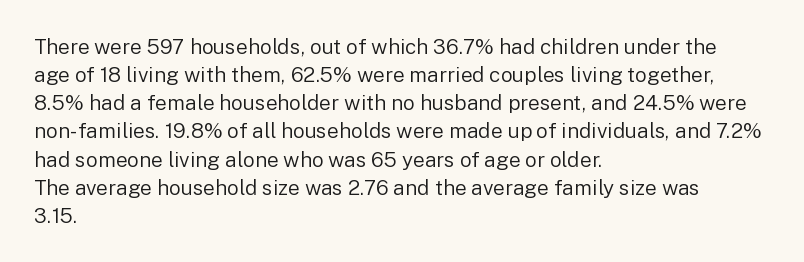
{"italic": "no", "bold": "no", "underline": "no", "align": "left", "line_spacing": "normal", "line_spacing_ratio": 1.34, "letter_spacing": "normal", "letter_spacing_em": 0.0, "glyph_px": 21}
